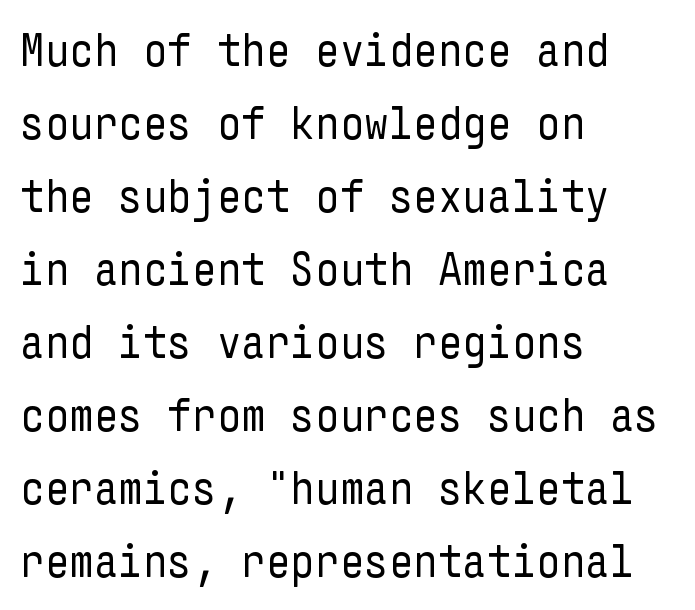
No feet cap the strokes, marking this as sans-serif type. You can tell it's not italic because the verticals are truly vertical. Honestly, the letter spacing is just normal — you wouldn't notice it. Stroke thickness stays within the range of a standard reading face or lighter.
